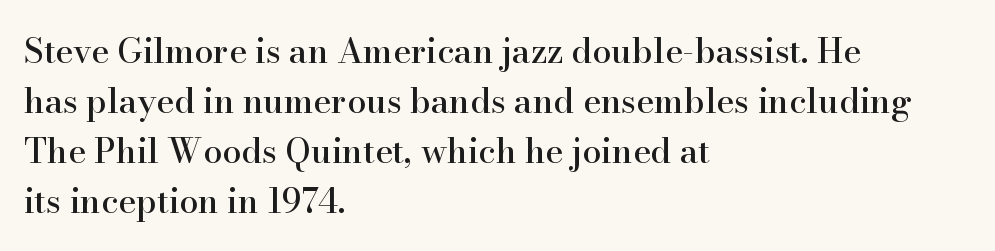
{"serif": "yes", "italic": "no", "width": "normal", "stroke_contrast": "high", "x_height": "small", "monospaced": "no", "underline": "no", "align": "left", "line_spacing": "normal", "line_spacing_ratio": 1.47, "letter_spacing": "normal", "letter_spacing_em": 0.0, "glyph_px": 34}
